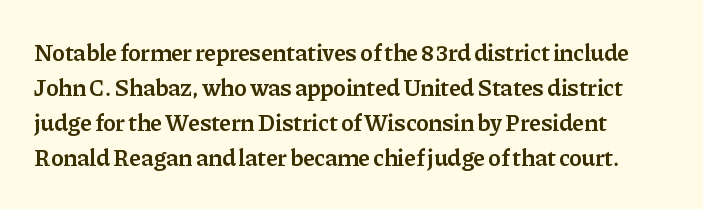
The image shows 24 px text type, upright; set normal line spacing (1.46x), normal letter spacing, not underlined.
